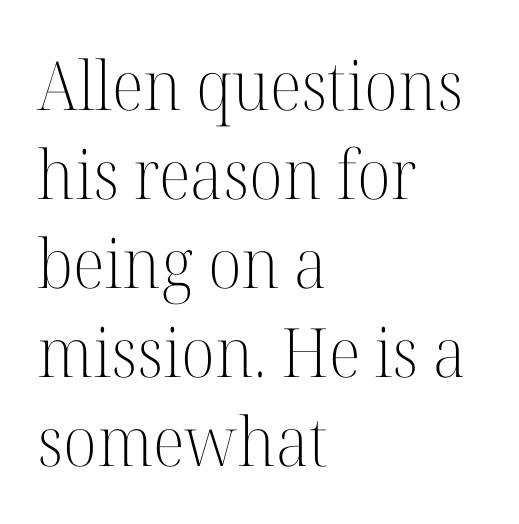
{"serif": "yes", "italic": "no", "bold": "no", "weight": "light", "width": "normal", "stroke_contrast": "high", "x_height": "medium", "monospaced": "no", "underline": "no", "align": "left", "line_spacing": "normal", "line_spacing_ratio": 1.31, "letter_spacing": "normal", "letter_spacing_em": 0.0, "glyph_px": 68}
